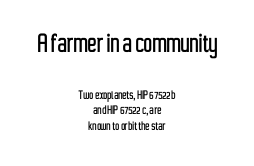
{"serif": "no", "italic": "no", "width": "condensed", "stroke_contrast": "low", "x_height": "medium", "monospaced": "no", "underline": "no", "align": "center", "line_spacing": "tight", "line_spacing_ratio": 1.12, "letter_spacing": "normal", "letter_spacing_em": 0.0, "larger_block": "first", "size_ratio": 2.14, "glyph_px": 30}
